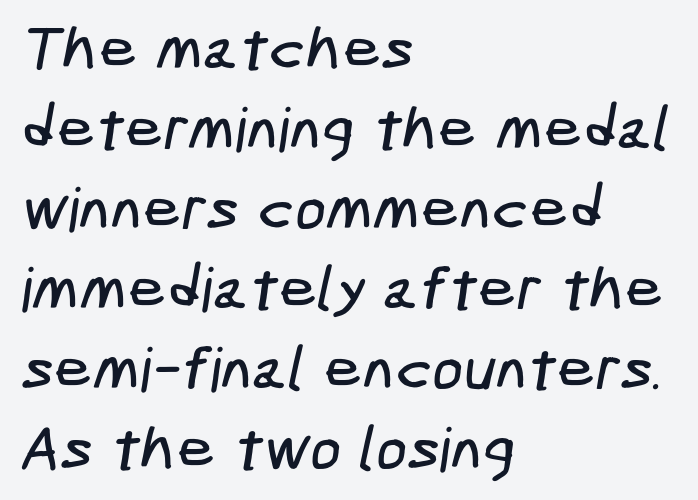
Clear beneath every line of the passage. What's the leading like? Ordinary, nothing unusual. The lines in this sample share a left origin and differ only in where they stop. The rendering shows plain stroke endings on the letterforms — a sans-serif design.
